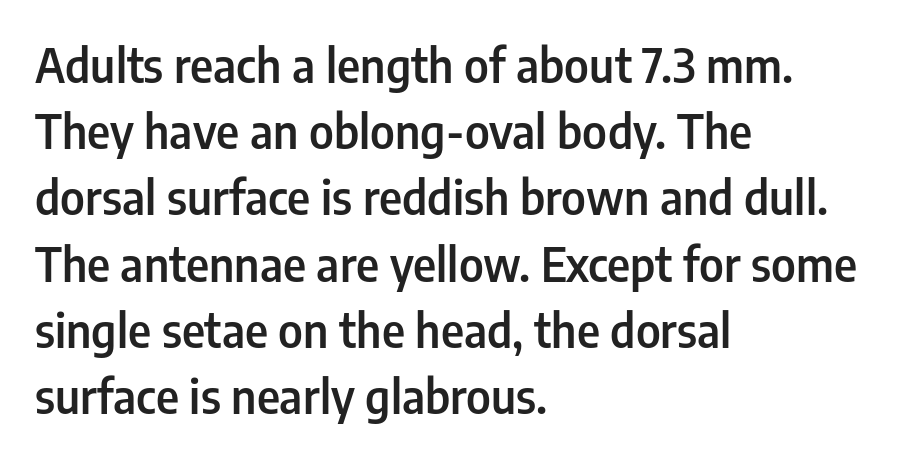
{"serif": "no", "italic": "no", "bold": "semi", "weight": "semibold", "width": "condensed", "stroke_contrast": "low", "x_height": "medium", "monospaced": "no", "underline": "no", "align": "left", "line_spacing": "normal", "line_spacing_ratio": 1.44, "letter_spacing": "normal", "letter_spacing_em": 0.0, "glyph_px": 46}
